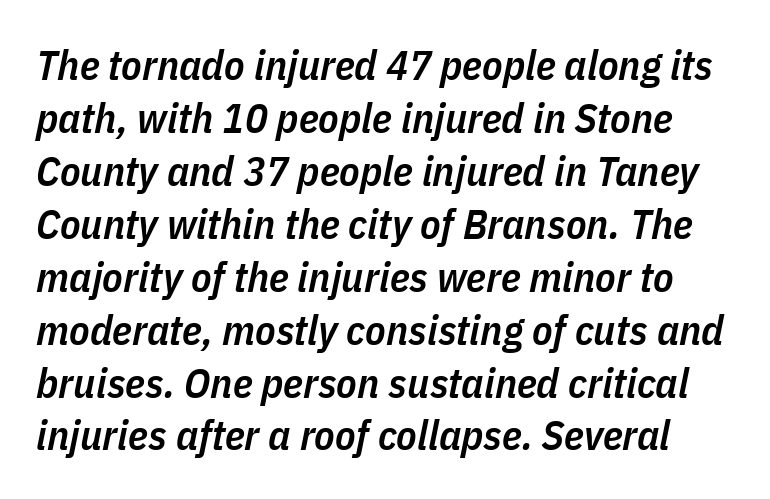
The gap between lines stays unmarked. I'd describe the lettering as semibold — firm but not a full bold. Honestly, the letter spacing is just normal — you wouldn't notice it. Compared with typical paragraphs, the rows here are spaced about the same. The rendering applies a slant to the glyphs.
